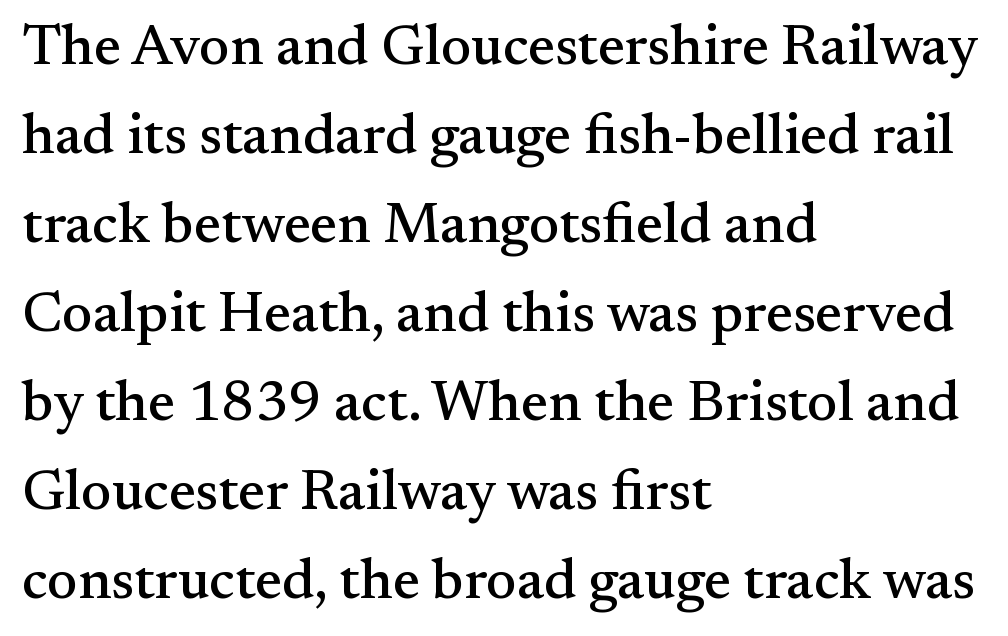
{"serif": "yes", "italic": "no", "width": "normal", "stroke_contrast": "medium", "x_height": "small", "monospaced": "no", "underline": "no", "align": "left", "line_spacing": "normal", "line_spacing_ratio": 1.56, "letter_spacing": "normal", "letter_spacing_em": 0.0, "glyph_px": 57}
